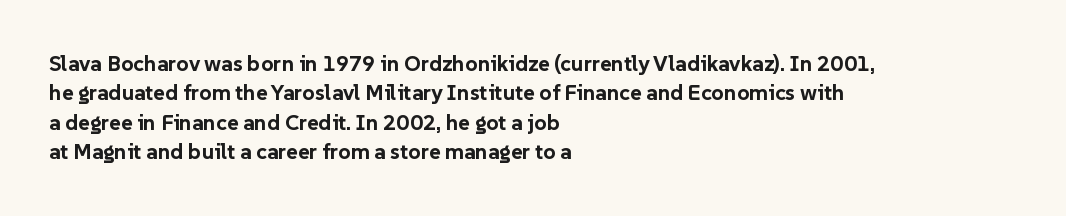
The image shows 22 px bold type, upright; set left-aligned, normal line spacing (1.34x), normal letter spacing, not underlined.
